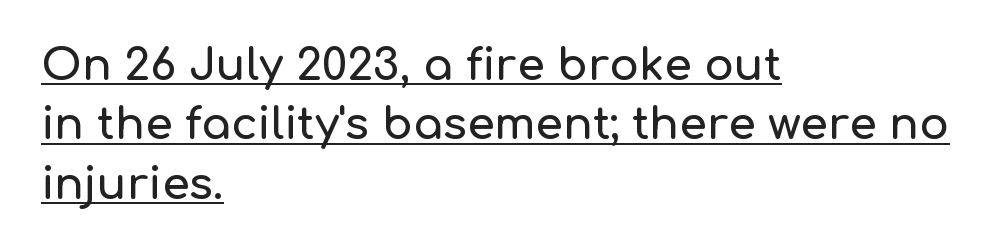
The image shows 44 px sans-serif type, upright; set left-aligned, normal line spacing (1.35x), normal letter spacing, underlined; low stroke contrast and a medium x-height.
